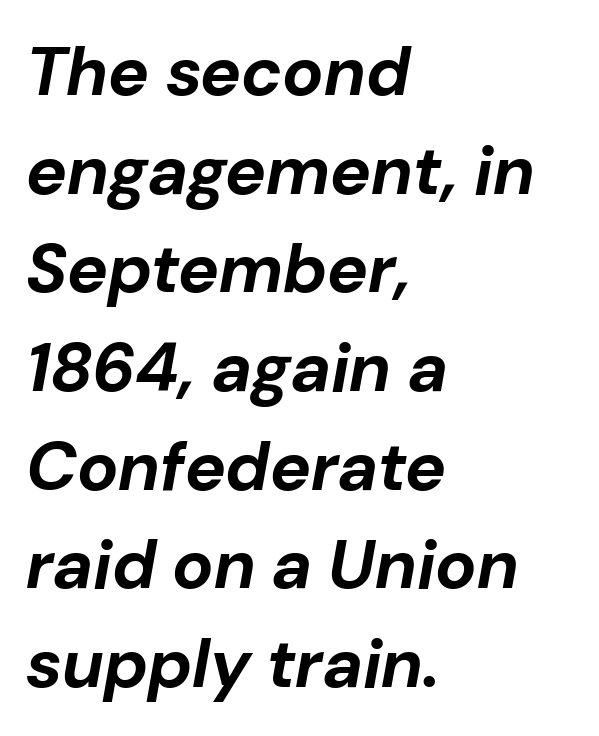
The ragged edge is on the right, which tells us the setting is flush left. Students, this is bold: see how much ink each stroke carries. Spacing verdict: proportional, widths tailored to each character. The font's italic variant was chosen for this text.
